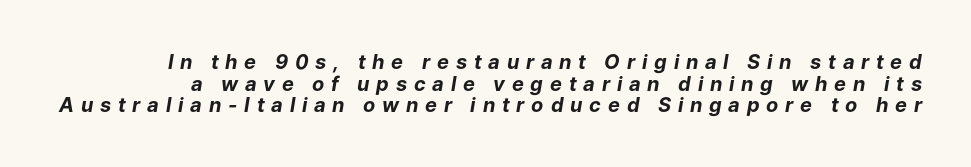
{"italic": "yes", "lean": "right", "slant_degrees": 9, "bold": "yes", "underline": "no", "line_spacing": "tight", "line_spacing_ratio": 1.08, "letter_spacing": "wide", "letter_spacing_em": 0.34, "glyph_px": 20}
